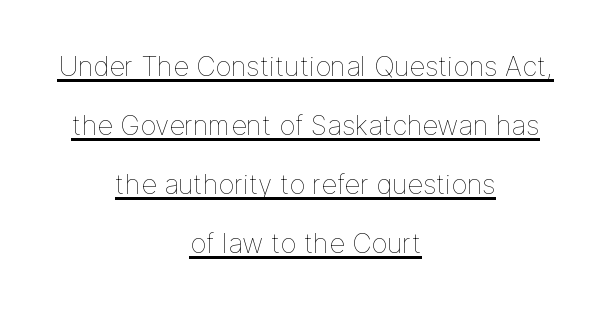
The rendered words wear a rule along their underside. Tall strokes in this sample are plumb rather than angled. In CSS terms this would be text-align: center. This is not heavy type; no bold has been used.
